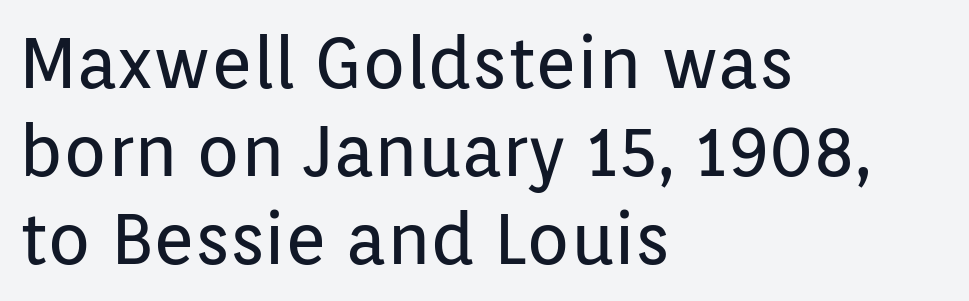
Q: Is the text bold? A: No.
Q: Is the text italic (slanted)? A: No, it is upright.
Q: Is the typeface a serif or a sans-serif typeface? A: Sans-serif.
Q: Is the text underlined? A: No.
Q: How is the paragraph aligned? A: Left-aligned.
Q: Is the spacing between letters normal or unusually wide? A: Normal.
Q: Width (condensed, normal, or wide)? A: Normal.
Q: Stroke contrast? A: Low.
Q: x-height? A: Medium.
Q: Monospaced? A: No.
